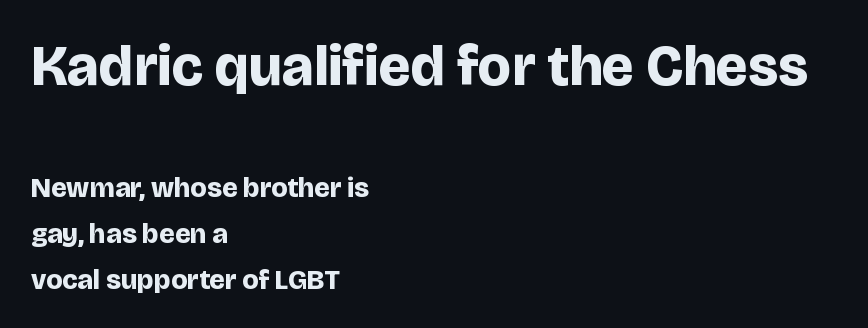
{"serif": "no", "italic": "no", "bold": "yes", "weight": "bold", "width": "normal", "stroke_contrast": "low", "x_height": "large", "monospaced": "no", "underline": "no", "align": "left", "line_spacing": "normal", "line_spacing_ratio": 1.64, "letter_spacing": "normal", "letter_spacing_em": 0.0, "larger_block": "first", "size_ratio": 2.04, "glyph_px": 57}
